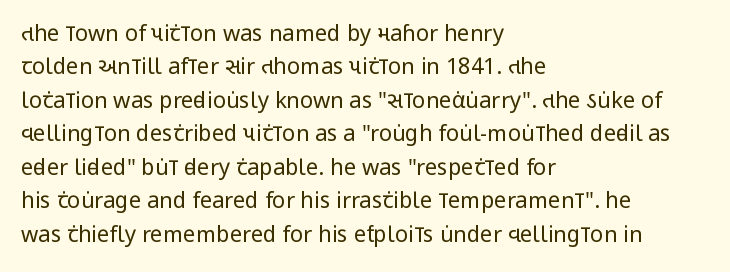
The image shows 22 px text type, upright; set left-aligned, normal line spacing (1.52x), normal letter spacing, not underlined.
